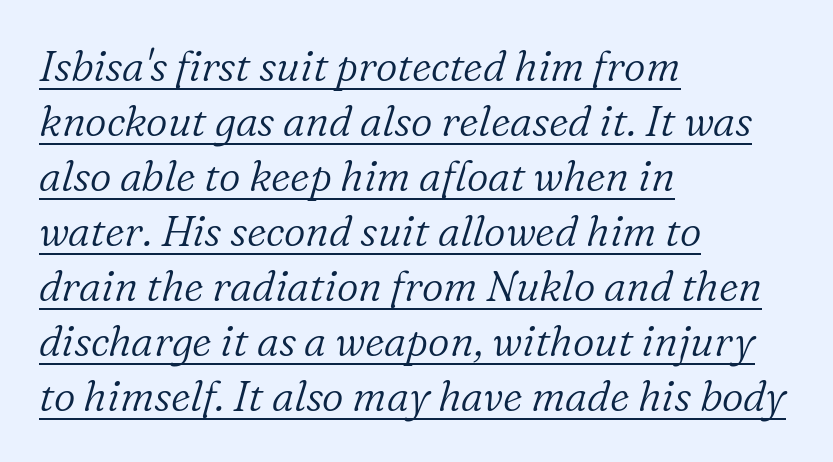
{"serif": "yes", "italic": "yes", "lean": "right", "slant_degrees": 16, "bold": "no", "weight": "light", "width": "normal", "stroke_contrast": "low", "x_height": "medium", "monospaced": "no", "underline": "yes", "align": "left", "line_spacing": "normal", "line_spacing_ratio": 1.31, "letter_spacing": "normal", "letter_spacing_em": 0.0, "glyph_px": 42}
